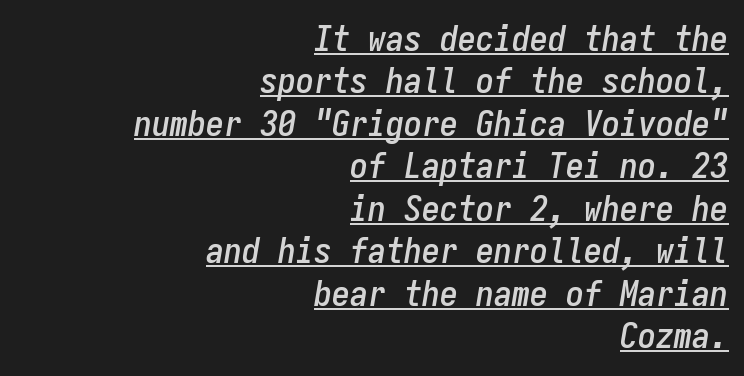
Q: Is the text italic (slanted)? A: Yes, it leans right by about 9 degrees.
Q: Is the text underlined? A: Yes.
Q: How is the paragraph aligned? A: Right-aligned.
Q: Is the spacing between letters normal or unusually wide? A: Normal.
Q: Width (condensed, normal, or wide)? A: Condensed.
Q: Stroke contrast? A: Low.
Q: x-height? A: Medium.
Q: Monospaced? A: Yes.
